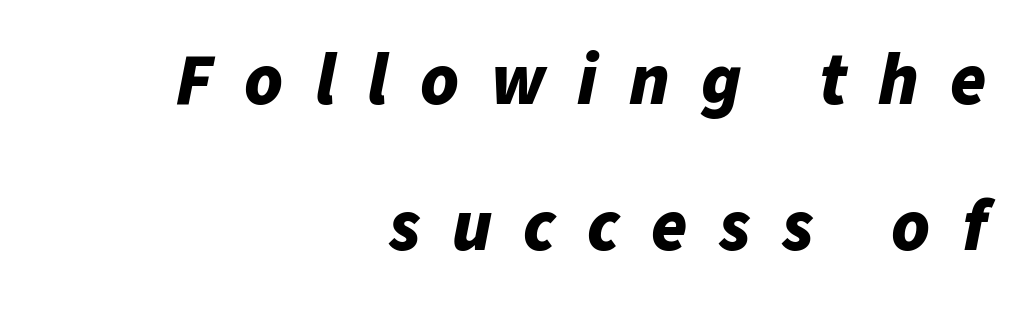
{"italic": "yes", "lean": "right", "slant_degrees": 11, "bold": "yes", "weight": "bold", "width": "normal", "stroke_contrast": "low", "x_height": "medium", "monospaced": "no", "underline": "no", "align": "right", "line_spacing": "loose", "line_spacing_ratio": 2.0, "letter_spacing": "wide", "letter_spacing_em": 0.43, "glyph_px": 73}
